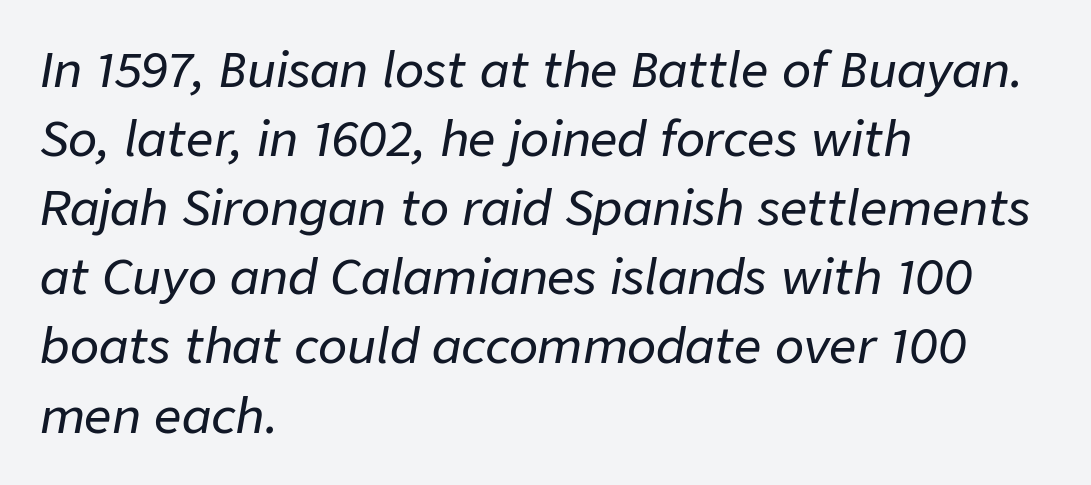
Check under the words: just untouched page. A student would call this left alignment; a typographer would say flush left, rag right. Do the characters align in a grid? No, the font is proportional. Honestly, the row spacing looks completely unremarkable.
